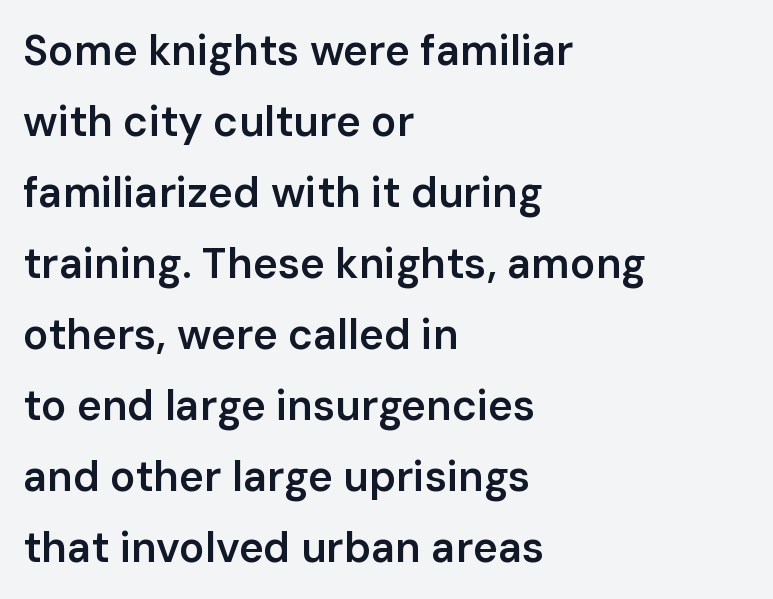
{"serif": "no", "italic": "no", "bold": "semi", "weight": "semibold", "width": "normal", "stroke_contrast": "low", "x_height": "medium", "monospaced": "no", "underline": "no", "align": "left", "line_spacing": "normal", "line_spacing_ratio": 1.69, "letter_spacing": "normal", "letter_spacing_em": 0.0, "glyph_px": 42}
